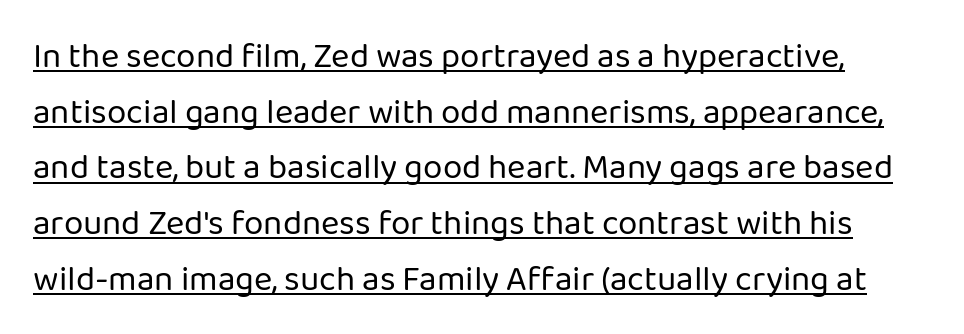
Q: Is the text bold? A: No.
Q: Is the text italic (slanted)? A: No, it is upright.
Q: Is the typeface a serif or a sans-serif typeface? A: Sans-serif.
Q: Is the text underlined? A: Yes.
Q: Is the spacing between letters normal or unusually wide? A: Normal.
Q: Is the spacing between lines tight, normal or loose? A: Normal.
Q: Width (condensed, normal, or wide)? A: Normal.
Q: Stroke contrast? A: Low.
Q: x-height? A: Medium.
Q: Monospaced? A: No.
